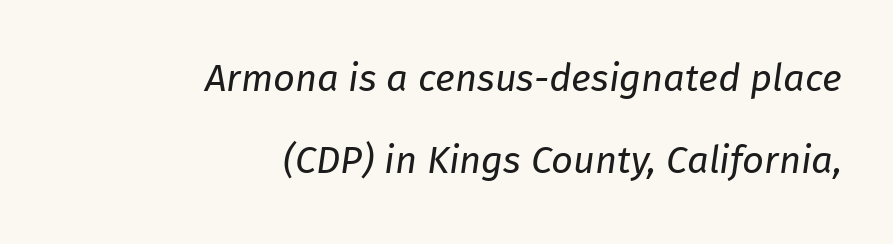
The image shows 38 px regular-weight type, italic (leaning right); set right-aligned, loose line spacing (2.16x), normal letter spacing, not underlined; low stroke contrast and a medium x-height.
